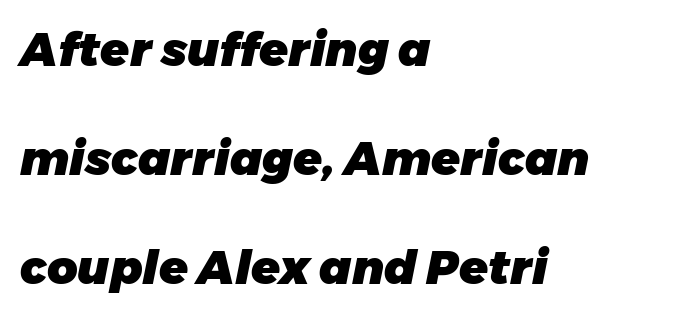
The image shows 47 px heavy type, italic (leaning right); set left-aligned, loose line spacing (2.32x), normal letter spacing, not underlined; low stroke contrast and a medium x-height.
